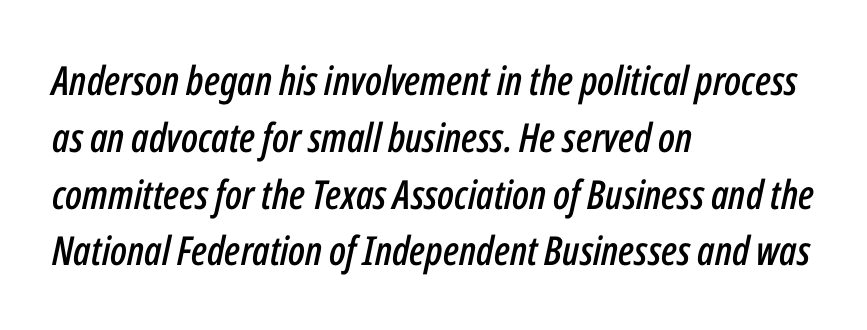
This rendering uses left alignment, leaving the right contour irregular. The typography opts for an oblique posture over an upright one. The type is set solid horizontally, with unmodified tracking. The passage shown is typed in a proportional face where columns would drift.
